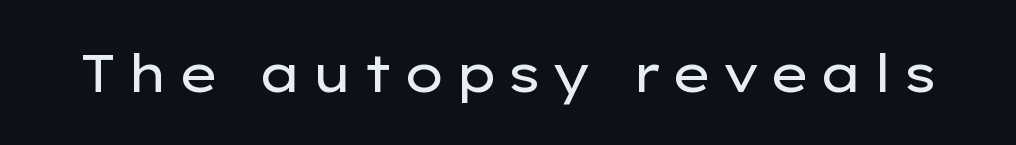
Q: Is the text bold? A: No.
Q: Is the text italic (slanted)? A: No, it is upright.
Q: Is the typeface a serif or a sans-serif typeface? A: Sans-serif.
Q: Is the text underlined? A: No.
Q: Width (condensed, normal, or wide)? A: Wide.
Q: Stroke contrast? A: Low.
Q: x-height? A: Medium.
Q: Monospaced? A: No.
